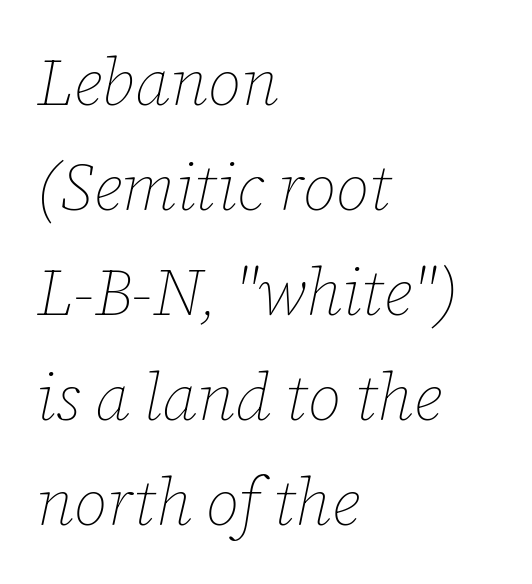
This sample keeps an unexceptional amount of space between lines. Default kerning and tracking; the words read as compact shapes. Is this a fixed-width face? No — the glyphs have proportional, varying widths. The weight tops out at a normal text grade.
